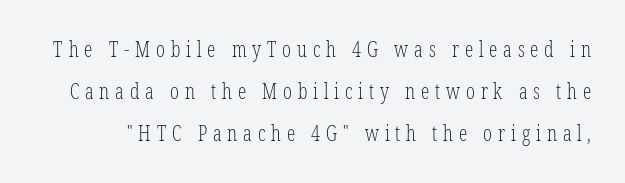
Plain, unruled lines of type. Upright lettering throughout. Summary of vertical rhythm: relaxed, with wide interline spacing. Each stroke keeps to a modest, everyday thickness or less.
